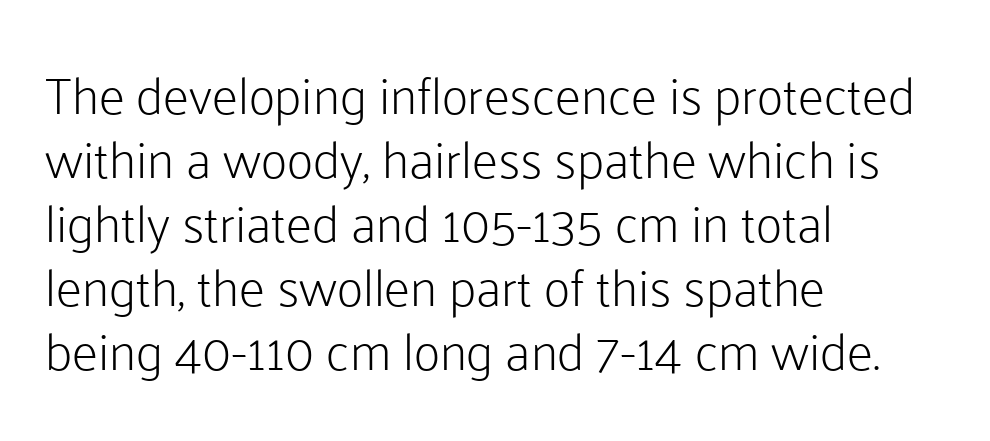
Q: Is the text bold? A: No.
Q: Is the text italic (slanted)? A: No, it is upright.
Q: Is the typeface a serif or a sans-serif typeface? A: Sans-serif.
Q: Is the text underlined? A: No.
Q: How is the paragraph aligned? A: Left-aligned.
Q: Is the spacing between letters normal or unusually wide? A: Normal.
Q: Width (condensed, normal, or wide)? A: Normal.
Q: Stroke contrast? A: Low.
Q: x-height? A: Medium.
Q: Monospaced? A: No.
